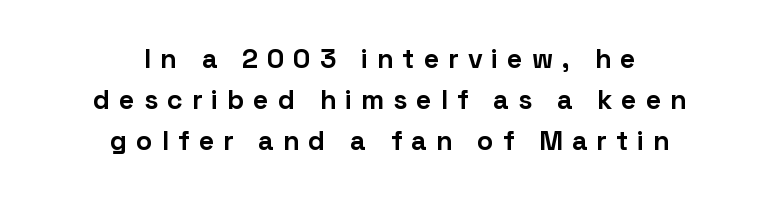
Q: Is the text bold? A: Yes.
Q: Is the text italic (slanted)? A: No, it is upright.
Q: Is the text underlined? A: No.
Q: How is the paragraph aligned? A: Centered.
Q: Is the spacing between letters normal or unusually wide? A: Unusually wide.
Q: Is the spacing between lines tight, normal or loose? A: Normal.
